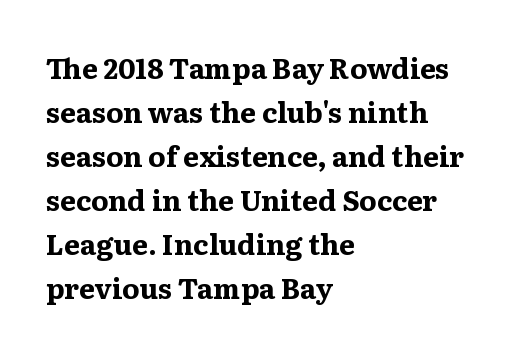
Q: Is the text bold? A: Yes.
Q: Is the text italic (slanted)? A: No, it is upright.
Q: Is the typeface a serif or a sans-serif typeface? A: Serif.
Q: Is the text underlined? A: No.
Q: How is the paragraph aligned? A: Left-aligned.
Q: Is the spacing between letters normal or unusually wide? A: Normal.
Q: Is the spacing between lines tight, normal or loose? A: Normal.
Q: Width (condensed, normal, or wide)? A: Wide.
Q: Stroke contrast? A: Medium.
Q: x-height? A: Medium.
Q: Monospaced? A: No.
